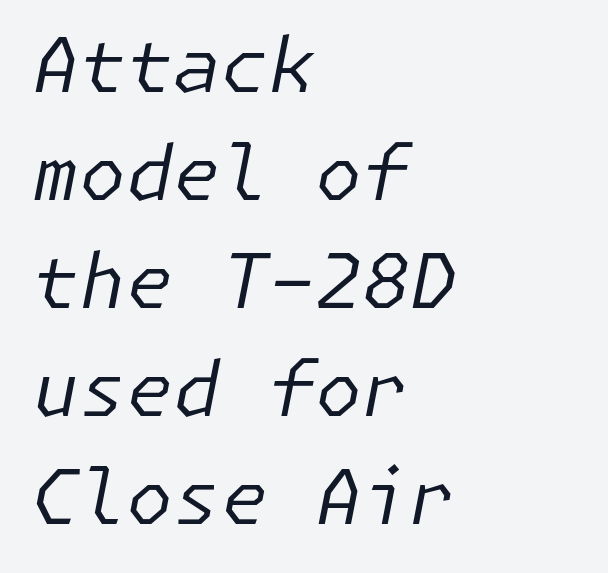
Q: Is the text bold? A: No.
Q: Is the text italic (slanted)? A: Yes, it leans right by about 11 degrees.
Q: Is the text underlined? A: No.
Q: How is the paragraph aligned? A: Left-aligned.
Q: Is the spacing between letters normal or unusually wide? A: Normal.
Q: Is the spacing between lines tight, normal or loose? A: Normal.
Q: Width (condensed, normal, or wide)? A: Normal.
Q: Stroke contrast? A: Low.
Q: x-height? A: Medium.
